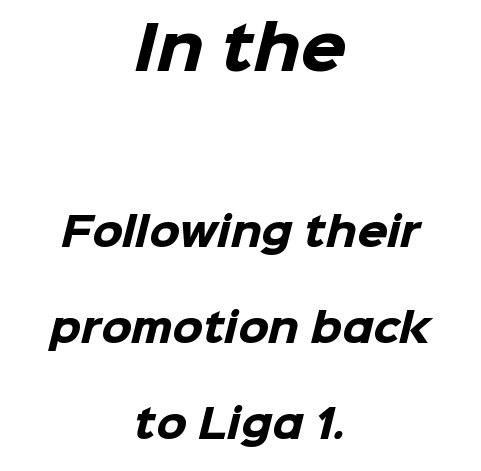
{"serif": "no", "bold": "yes", "weight": "heavy", "width": "normal", "stroke_contrast": "low", "x_height": "medium", "monospaced": "no", "underline": "no", "align": "center", "line_spacing": "loose", "line_spacing_ratio": 2.46, "letter_spacing": "normal", "letter_spacing_em": 0.0, "larger_block": "first", "size_ratio": 1.51, "glyph_px": 59}
